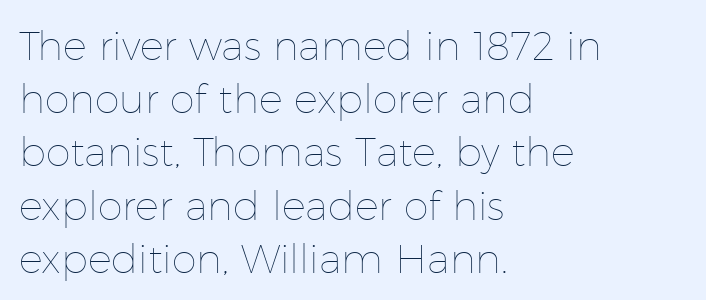
{"italic": "no", "bold": "no", "weight": "thin", "width": "normal", "stroke_contrast": "low", "x_height": "medium", "monospaced": "no", "underline": "no", "align": "left", "line_spacing": "normal", "line_spacing_ratio": 1.33, "letter_spacing": "normal", "letter_spacing_em": 0.0, "glyph_px": 40}
